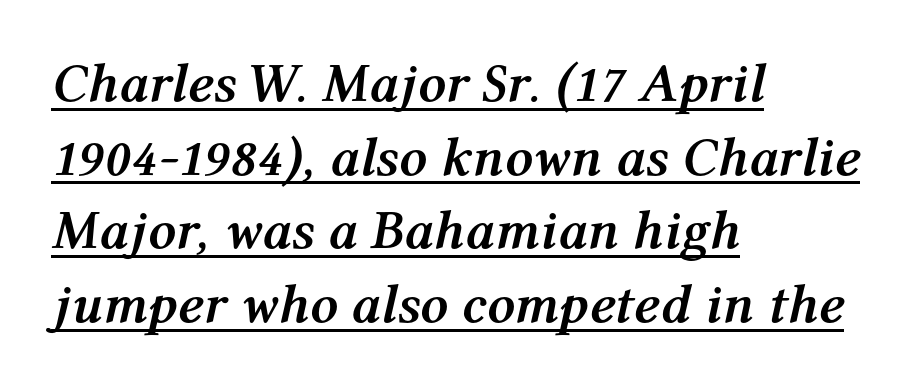
You can see a thin bar hugging the bottom of the glyphs. Rows of type keep a routine distance in the vertical direction. These lines were composed using italics. Bold? Absolutely — the strokes are thick and heavy.
